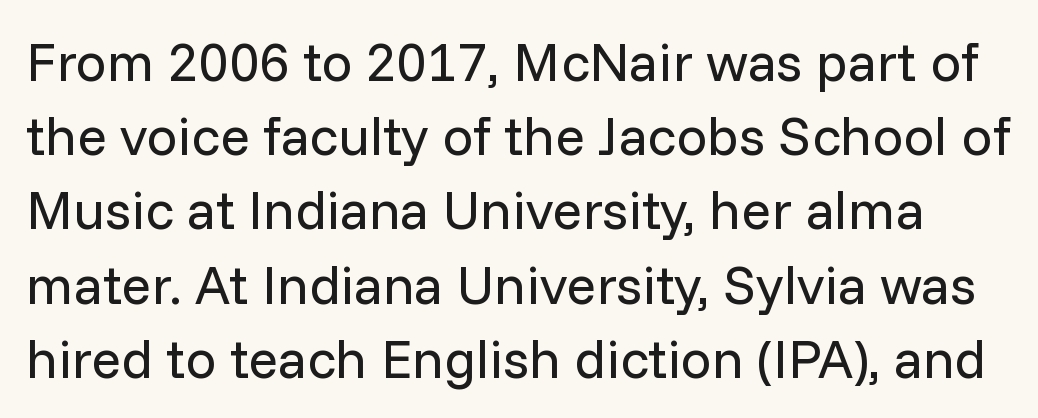
{"serif": "no", "italic": "no", "bold": "no", "weight": "regular", "width": "normal", "stroke_contrast": "low", "x_height": "medium", "monospaced": "no", "underline": "no", "line_spacing": "normal", "line_spacing_ratio": 1.35, "letter_spacing": "normal", "letter_spacing_em": 0.0, "glyph_px": 55}
